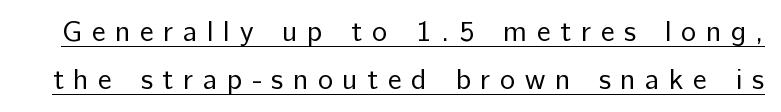
The image shows 29 px regular-weight sans-serif type, upright; set normal line spacing (1.64x), unusually wide letter spacing (+0.33 em), underlined; low stroke contrast and a medium x-height.
